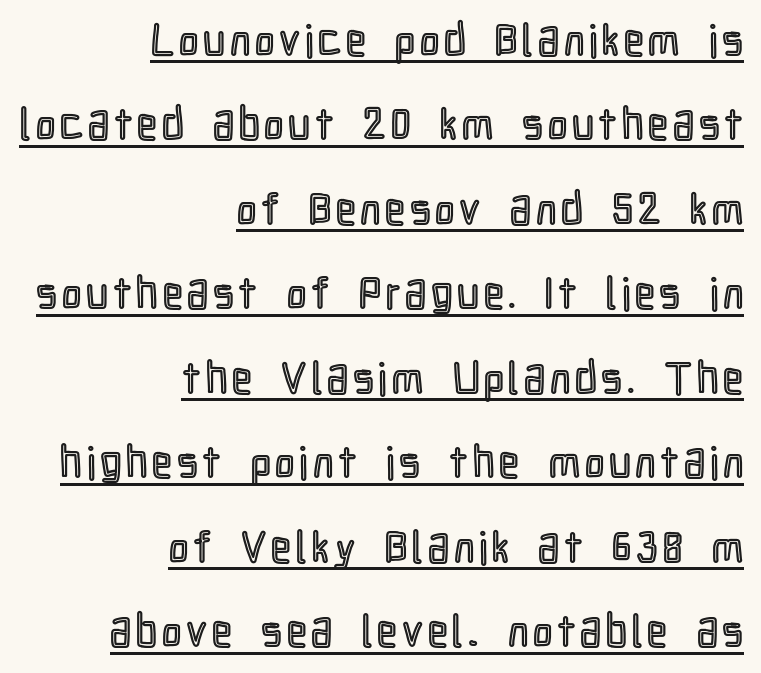
If you drew a ruler down the right edge, every line would touch it. Italic? Not at all — the glyphs are vertical. Character widths vary here, with narrow letters taking less room than wide ones. A continuous stroke trails under the words, as in a hyperlink. Honestly, the rows look like they've been pulled way apart.
